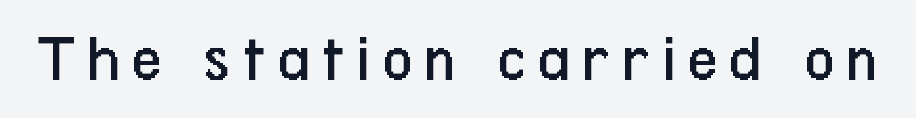
The image shows 67 px regular-weight, condensed sans-serif type, upright; set not underlined; low stroke contrast and a medium x-height.
